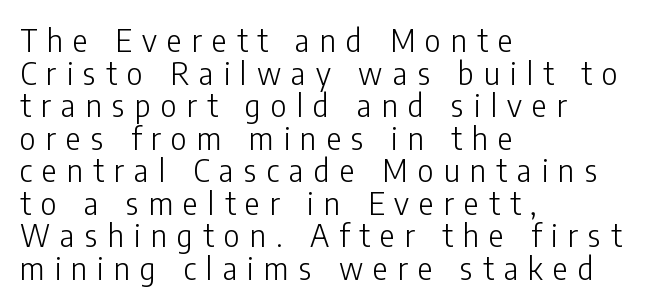
The image shows 31 px light, condensed sans-serif type, upright; set left-aligned, tight line spacing (1.05x), unusually wide letter spacing (+0.33 em), not underlined; low stroke contrast and a medium x-height.
